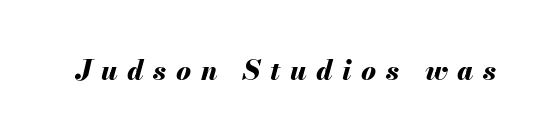
The image shows 28 px bold type, italic (leaning right); set unusually wide letter spacing (+0.34 em), not underlined; medium stroke contrast and a small x-height.
